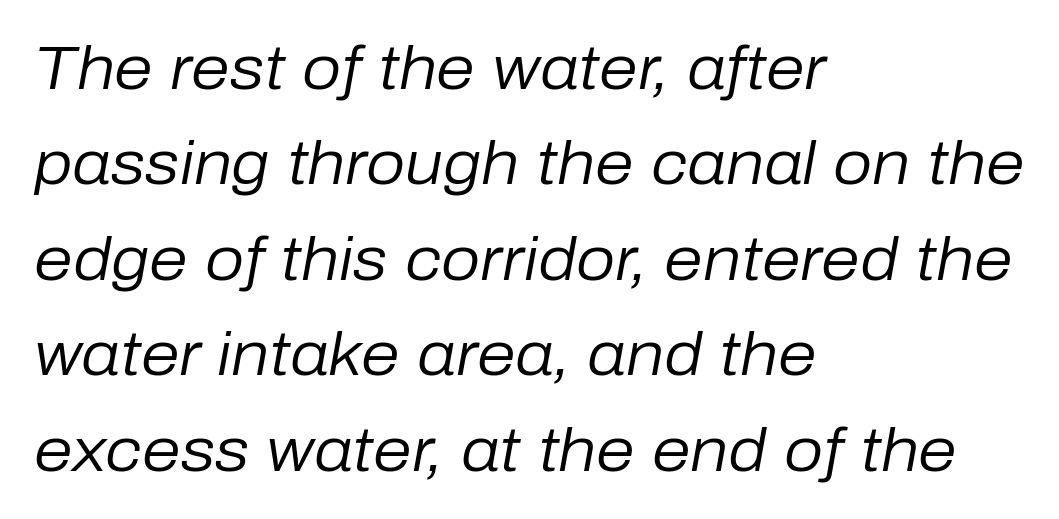
{"italic": "yes", "lean": "right", "slant_degrees": 10, "bold": "no", "weight": "regular", "width": "normal", "stroke_contrast": "low", "x_height": "medium", "monospaced": "no", "underline": "no", "align": "left", "line_spacing": "normal", "line_spacing_ratio": 1.54, "letter_spacing": "normal", "letter_spacing_em": 0.0, "glyph_px": 62}
